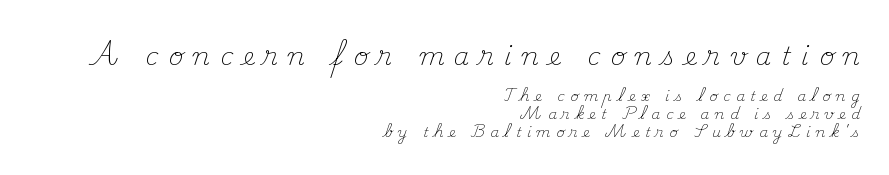
Q: Is the text bold? A: No.
Q: Is the text italic (slanted)? A: Yes.
Q: Is the text underlined? A: No.
Q: How is the paragraph aligned? A: Right-aligned.
Q: Is the spacing between letters normal or unusually wide? A: Unusually wide.
Q: Is the spacing between lines tight, normal or loose? A: Normal.
Q: Which block of text is set in a larger size, the first (top) or the second (bottom)? A: The first (top) one.
